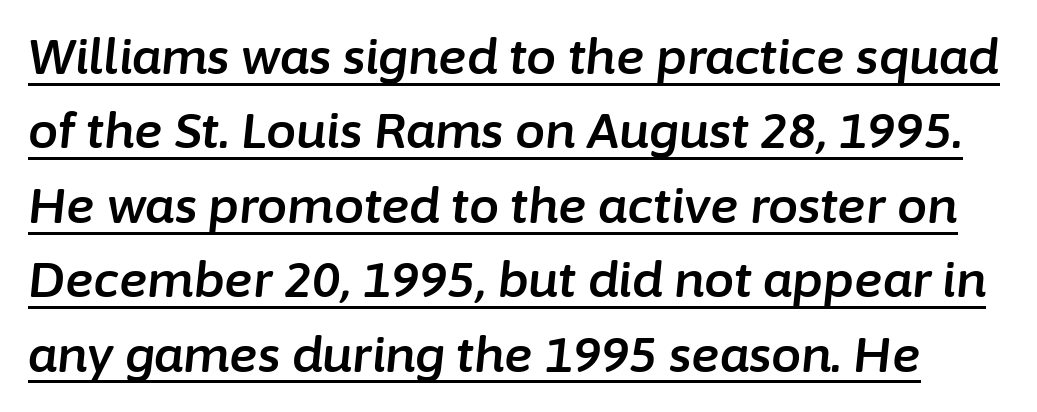
Q: Is the text italic (slanted)? A: Yes, it leans right by about 6 degrees.
Q: Is the text underlined? A: Yes.
Q: Is the spacing between letters normal or unusually wide? A: Normal.
Q: Is the spacing between lines tight, normal or loose? A: Normal.
Q: Width (condensed, normal, or wide)? A: Normal.
Q: Stroke contrast? A: Low.
Q: x-height? A: Medium.
Q: Monospaced? A: No.
